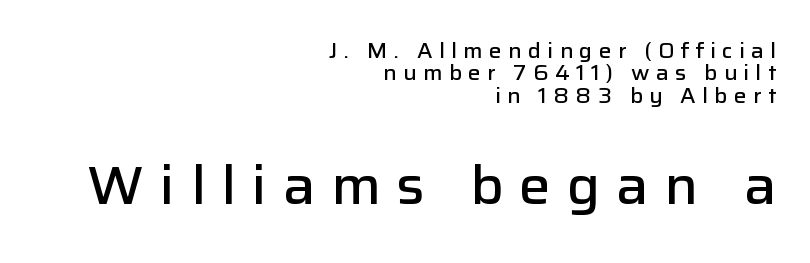
{"serif": "no", "italic": "no", "bold": "semi", "weight": "semibold", "width": "normal", "stroke_contrast": "low", "x_height": "medium", "monospaced": "no", "underline": "no", "align": "right", "line_spacing": "tight", "line_spacing_ratio": 1.06, "letter_spacing": "wide", "letter_spacing_em": 0.3, "larger_block": "second", "size_ratio": 2.52, "glyph_px": 53}
